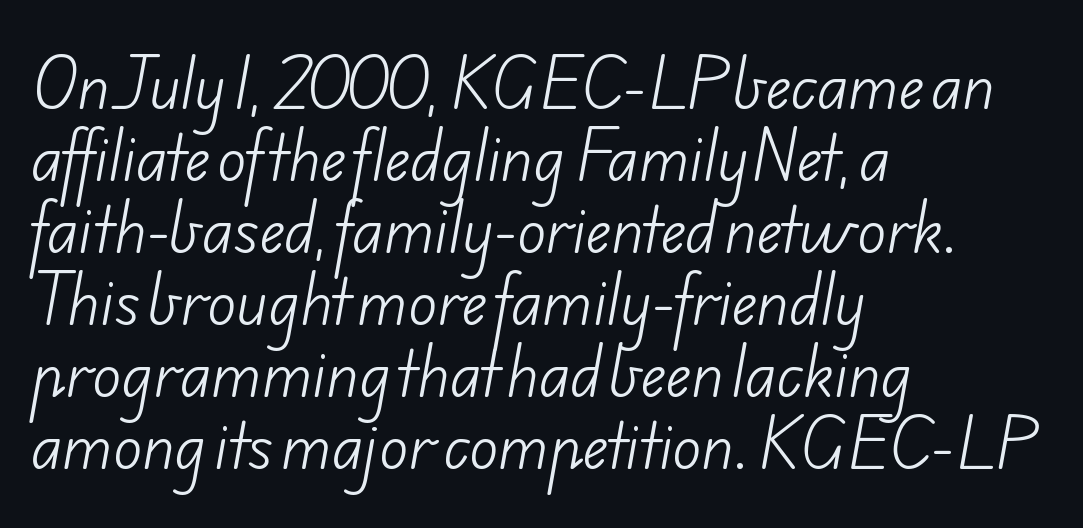
{"serif": "no", "bold": "no", "weight": "light", "width": "normal", "stroke_contrast": "low", "x_height": "small", "monospaced": "no", "underline": "no", "align": "left", "line_spacing_ratio": 1.2, "letter_spacing": "normal", "letter_spacing_em": 0.0, "glyph_px": 60}
